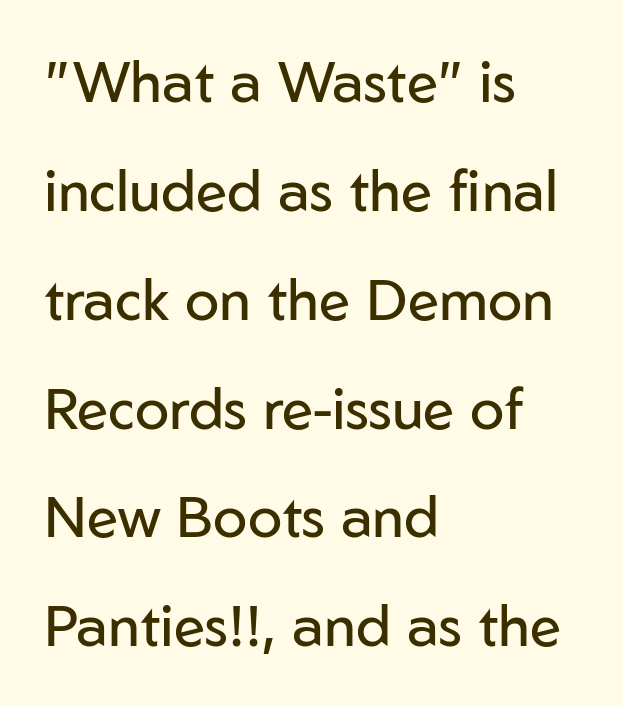
Q: Is the text bold? A: No.
Q: Is the text italic (slanted)? A: No, it is upright.
Q: Is the typeface a serif or a sans-serif typeface? A: Sans-serif.
Q: Is the text underlined? A: No.
Q: How is the paragraph aligned? A: Left-aligned.
Q: Is the spacing between letters normal or unusually wide? A: Normal.
Q: Is the spacing between lines tight, normal or loose? A: Loose.
Q: Width (condensed, normal, or wide)? A: Normal.
Q: Stroke contrast? A: Low.
Q: x-height? A: Medium.
Q: Monospaced? A: No.
